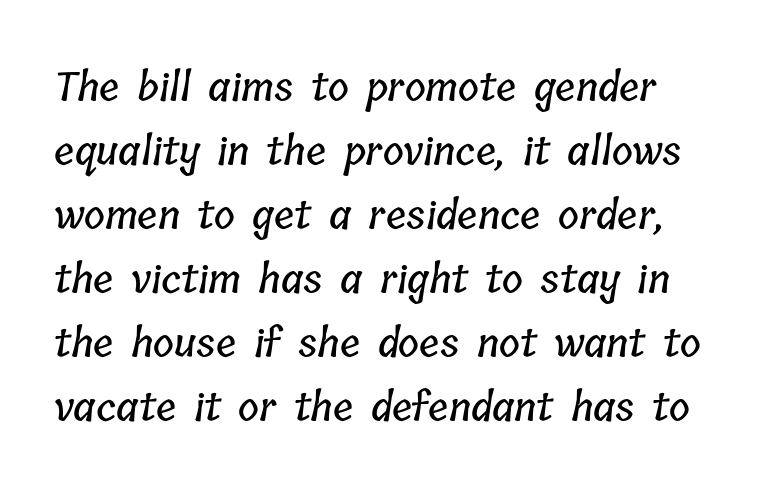
The image shows 40 px condensed type; set normal line spacing (1.6x), normal letter spacing, not underlined; low stroke contrast and a medium x-height.
